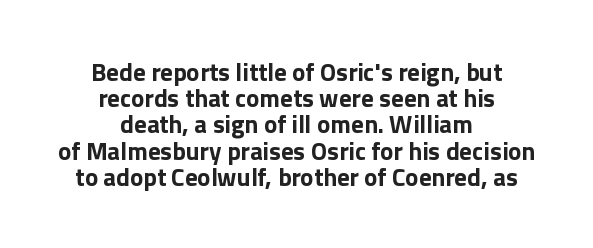
Q: Is the text bold? A: Yes.
Q: Is the text italic (slanted)? A: No, it is upright.
Q: Is the text underlined? A: No.
Q: How is the paragraph aligned? A: Centered.
Q: Is the spacing between letters normal or unusually wide? A: Normal.
Q: Is the spacing between lines tight, normal or loose? A: Tight.
